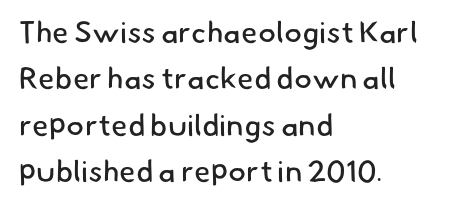
Q: Is the text bold? A: No.
Q: Is the typeface a serif or a sans-serif typeface? A: Sans-serif.
Q: Is the text underlined? A: No.
Q: How is the paragraph aligned? A: Left-aligned.
Q: Is the spacing between letters normal or unusually wide? A: Normal.
Q: Is the spacing between lines tight, normal or loose? A: Normal.
Q: Width (condensed, normal, or wide)? A: Normal.
Q: Stroke contrast? A: Low.
Q: x-height? A: Small.
Q: Monospaced? A: No.
